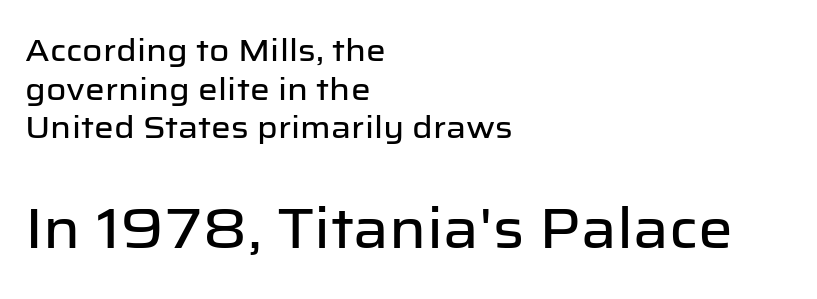
The image shows 55 px sans-serif type, upright; set left-aligned, normal line spacing (1.25x), normal letter spacing, not underlined; the second (bottom) block is 1.77x larger; low stroke contrast and a medium x-height.
